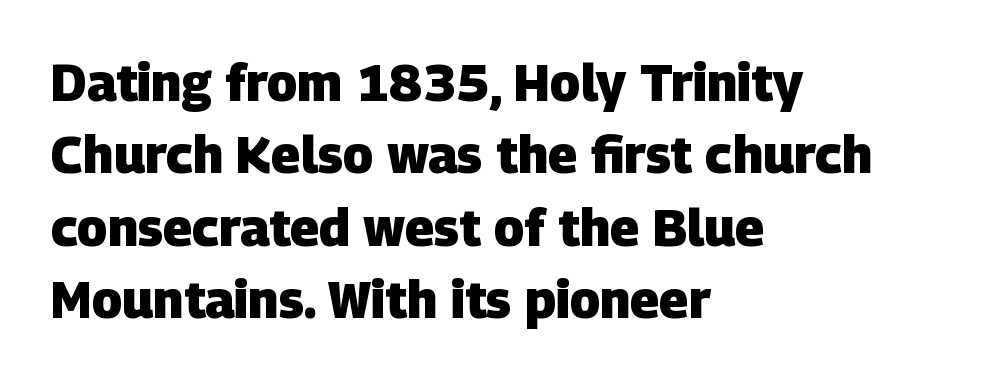
Q: Is the text bold? A: Yes.
Q: Is the typeface a serif or a sans-serif typeface? A: Sans-serif.
Q: Is the text underlined? A: No.
Q: How is the paragraph aligned? A: Left-aligned.
Q: Is the spacing between letters normal or unusually wide? A: Normal.
Q: Is the spacing between lines tight, normal or loose? A: Normal.
Q: Width (condensed, normal, or wide)? A: Normal.
Q: Stroke contrast? A: Low.
Q: x-height? A: Large.
Q: Monospaced? A: No.
